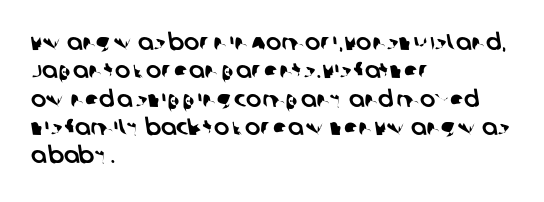
The image shows 23 px text type; set left-aligned, line spacing 1.23x, normal letter spacing, not underlined.
